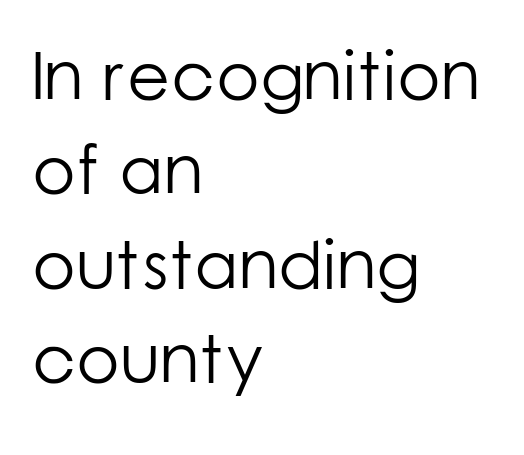
Q: Is the text bold? A: No.
Q: Is the text italic (slanted)? A: No, it is upright.
Q: Is the typeface a serif or a sans-serif typeface? A: Sans-serif.
Q: Is the text underlined? A: No.
Q: How is the paragraph aligned? A: Left-aligned.
Q: Is the spacing between letters normal or unusually wide? A: Normal.
Q: Is the spacing between lines tight, normal or loose? A: Normal.
Q: Width (condensed, normal, or wide)? A: Normal.
Q: Stroke contrast? A: Low.
Q: x-height? A: Medium.
Q: Monospaced? A: No.
